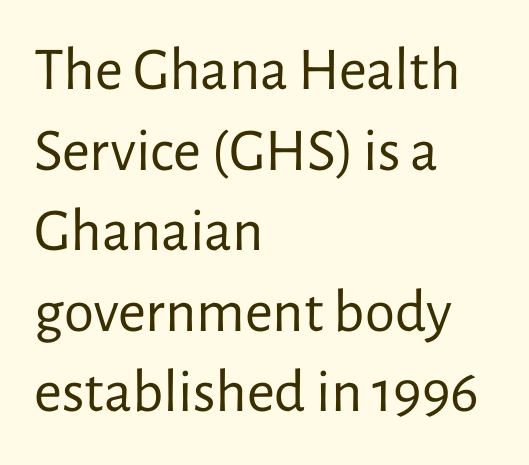
{"serif": "no", "italic": "no", "bold": "no", "weight": "regular", "width": "normal", "stroke_contrast": "low", "x_height": "medium", "monospaced": "no", "underline": "no", "align": "left", "line_spacing": "normal", "line_spacing_ratio": 1.32, "letter_spacing": "normal", "letter_spacing_em": 0.0, "glyph_px": 61}
